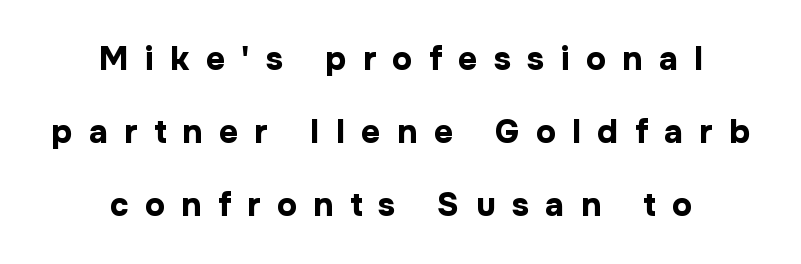
{"serif": "no", "italic": "no", "bold": "yes", "weight": "bold", "width": "normal", "stroke_contrast": "low", "x_height": "medium", "monospaced": "no", "underline": "no", "align": "center", "line_spacing": "loose", "line_spacing_ratio": 2.21, "letter_spacing": "wide", "letter_spacing_em": 0.5, "glyph_px": 33}
